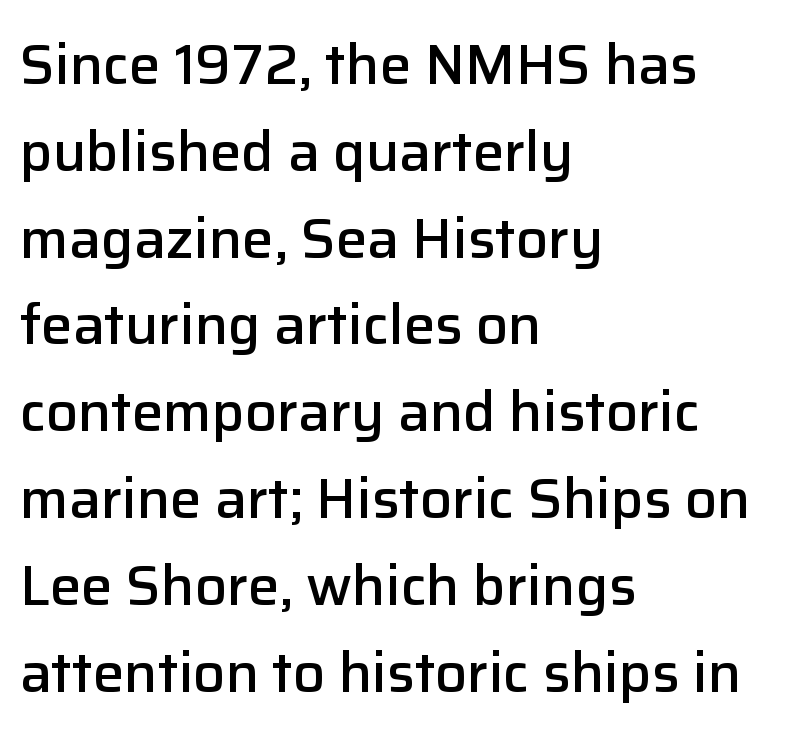
{"serif": "no", "italic": "no", "bold": "semi", "weight": "semibold", "width": "normal", "stroke_contrast": "low", "x_height": "medium", "monospaced": "no", "underline": "no", "align": "left", "line_spacing": "normal", "line_spacing_ratio": 1.55, "letter_spacing": "normal", "letter_spacing_em": 0.0, "glyph_px": 56}
